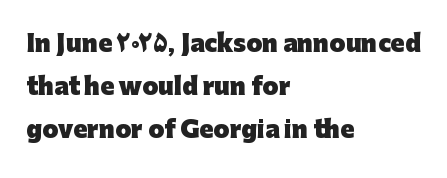
The image shows 23 px bold type, upright; set left-aligned, line spacing 1.86x, normal letter spacing, not underlined.
